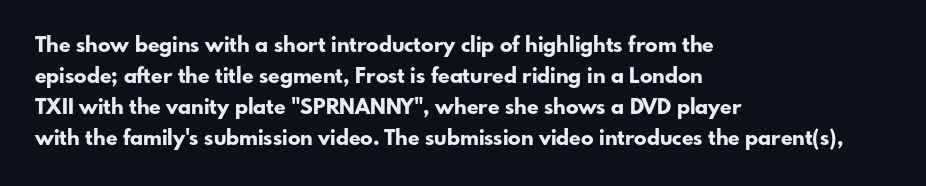
The image shows 21 px bold type, upright; set left-aligned, normal line spacing (1.48x), normal letter spacing, not underlined.
